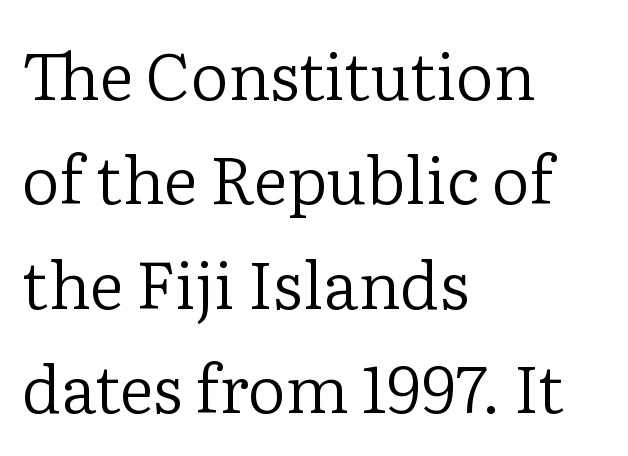
Q: Is the text bold? A: No.
Q: Is the text italic (slanted)? A: No, it is upright.
Q: Is the typeface a serif or a sans-serif typeface? A: Serif.
Q: Is the text underlined? A: No.
Q: How is the paragraph aligned? A: Left-aligned.
Q: Is the spacing between letters normal or unusually wide? A: Normal.
Q: Is the spacing between lines tight, normal or loose? A: Normal.
Q: Width (condensed, normal, or wide)? A: Normal.
Q: Stroke contrast? A: Low.
Q: x-height? A: Medium.
Q: Monospaced? A: No.
